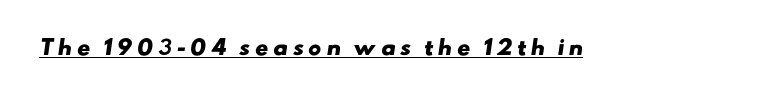
The image shows 20 px bold type; set unusually wide letter spacing (+0.22 em), underlined.
